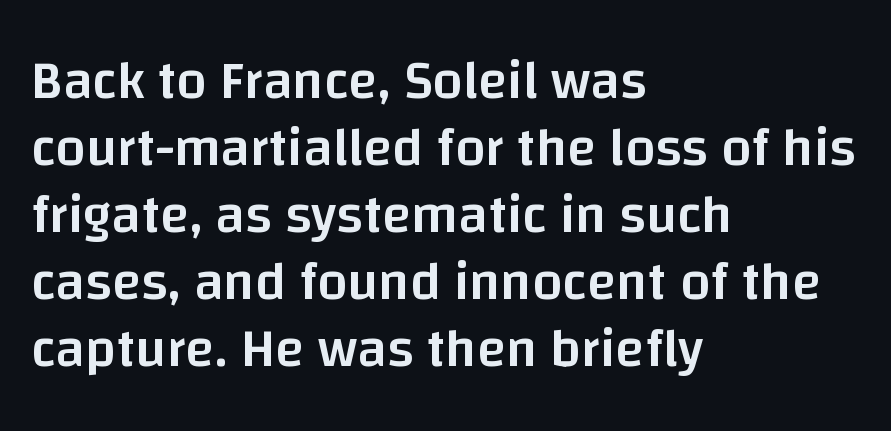
A roman cut, with each character standing at attention. Does the weight exceed regular? Yes, but only to semibold. Descenders hang freely into open space. A classic flush-left, rag-right setting is used for this passage. Look at the tracking — it's just the regular setting, nothing added. Note the varied advance widths — an 'i' is clearly narrower than an 'm'.
